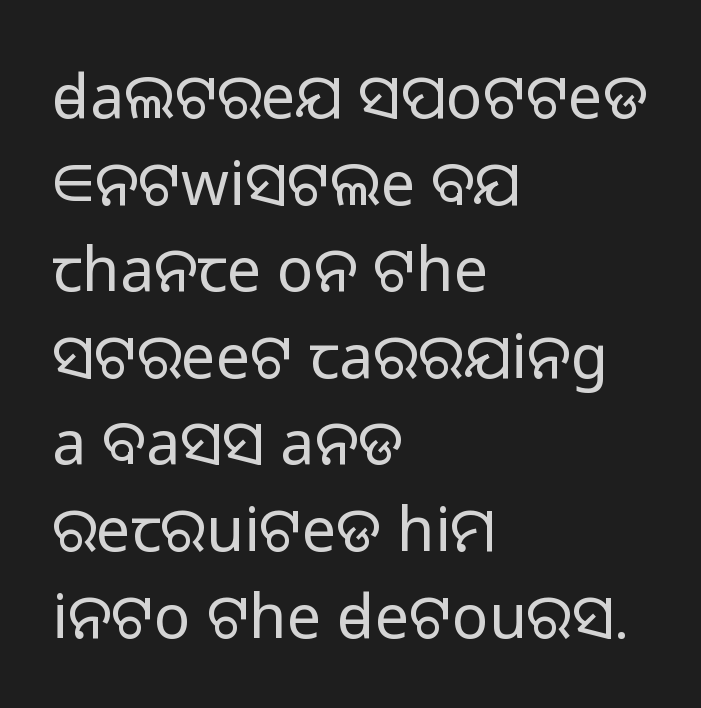
Note the varied advance widths — an 'i' is clearly narrower than an 'm'. The font sits on the lighter half of the weight spectrum, regular included. Characters follow at the spacing the type designer built in. Check under the words: just untouched page.
